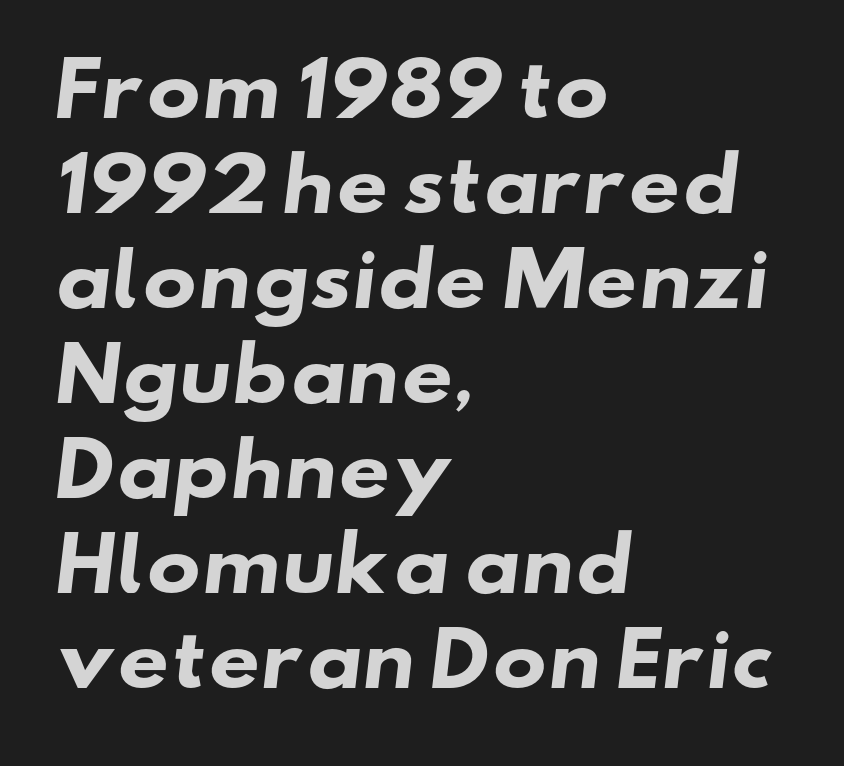
This sample uses plain, unmodified letter spacing. The rendering shows plain stroke endings on the letterforms — a sans-serif design. The paragraph has a hard left edge and a soft right edge. Compared with an ordinary text face, these strokes are far heavier — a full bold. In terms of leading, this rendering sits right in the middle. The zone under the glyphs is completely vacant.
